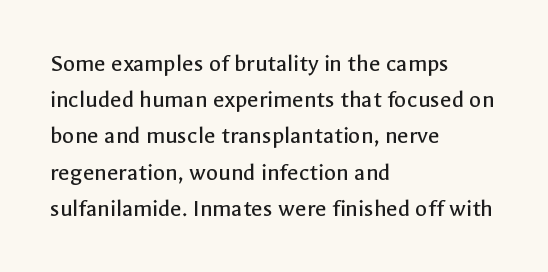
Q: Is the text bold? A: No.
Q: Is the text italic (slanted)? A: No, it is upright.
Q: Is the text underlined? A: No.
Q: How is the paragraph aligned? A: Left-aligned.
Q: Is the spacing between letters normal or unusually wide? A: Normal.
Q: Is the spacing between lines tight, normal or loose? A: Normal.
